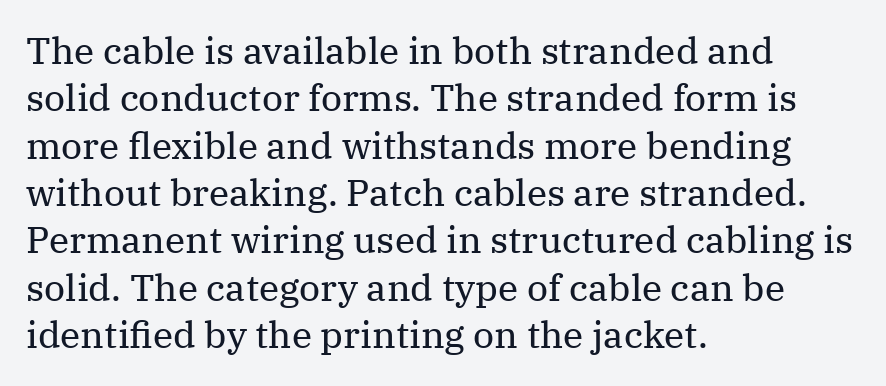
Q: Is the text bold? A: No.
Q: Is the text italic (slanted)? A: No, it is upright.
Q: Is the typeface a serif or a sans-serif typeface? A: Serif.
Q: Is the text underlined? A: No.
Q: How is the paragraph aligned? A: Left-aligned.
Q: Is the spacing between letters normal or unusually wide? A: Normal.
Q: Is the spacing between lines tight, normal or loose? A: Normal.
Q: Width (condensed, normal, or wide)? A: Normal.
Q: Stroke contrast? A: Medium.
Q: x-height? A: Medium.
Q: Monospaced? A: No.
